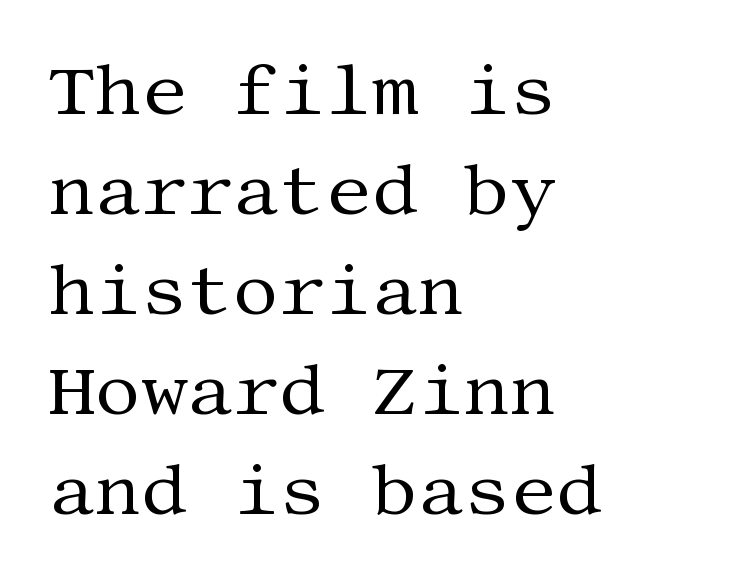
{"serif": "yes", "italic": "no", "bold": "no", "weight": "regular", "width": "normal", "stroke_contrast": "medium", "x_height": "large", "underline": "no", "align": "left", "line_spacing": "normal", "line_spacing_ratio": 1.39, "letter_spacing": "normal", "letter_spacing_em": 0.0, "glyph_px": 72}
